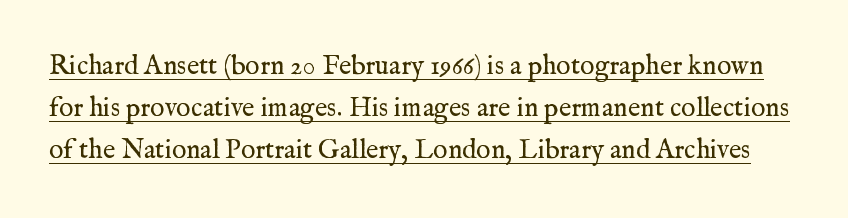
{"italic": "no", "bold": "no", "underline": "yes", "line_spacing": "normal", "line_spacing_ratio": 1.56, "letter_spacing": "normal", "letter_spacing_em": 0.0, "glyph_px": 27}
